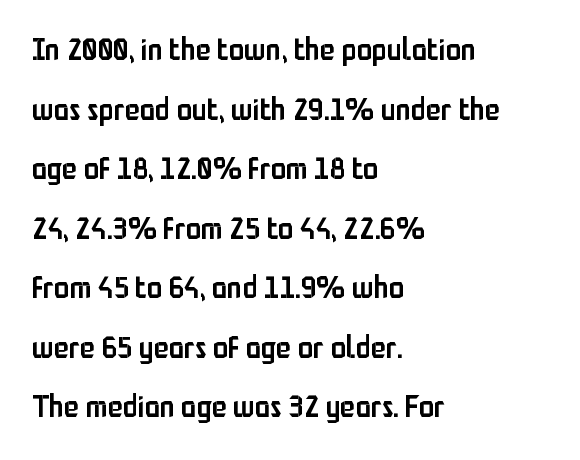
Q: Is the text bold? A: Semi-bold.
Q: Is the text italic (slanted)? A: No, it is upright.
Q: Is the typeface a serif or a sans-serif typeface? A: Sans-serif.
Q: Is the text underlined? A: No.
Q: How is the paragraph aligned? A: Left-aligned.
Q: Is the spacing between letters normal or unusually wide? A: Normal.
Q: Is the spacing between lines tight, normal or loose? A: Loose.
Q: Width (condensed, normal, or wide)? A: Condensed.
Q: Stroke contrast? A: Low.
Q: x-height? A: Medium.
Q: Monospaced? A: No.
